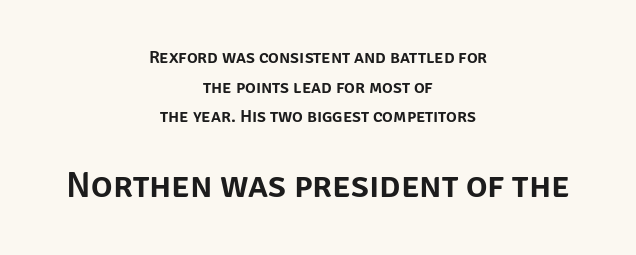
The image shows 36 px sans-serif type, upright; set centered, normal line spacing (1.64x), normal letter spacing, not underlined; the second (bottom) block is 2.0x larger; low stroke contrast and a large x-height.
